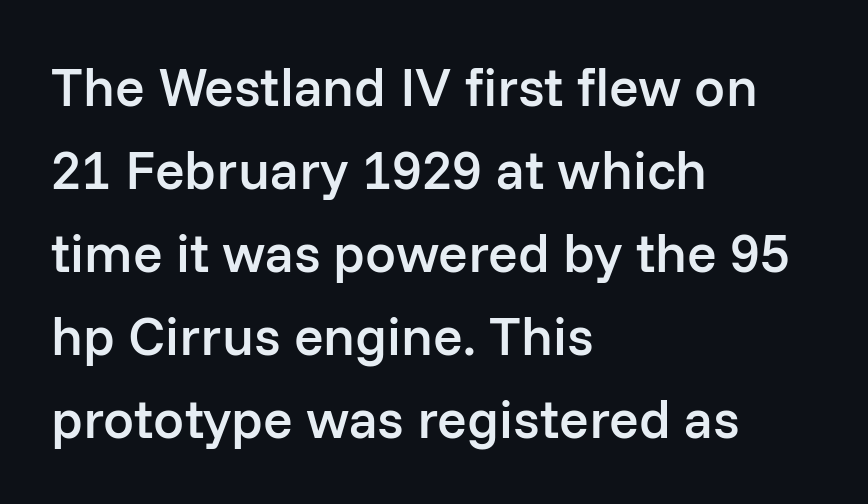
{"serif": "no", "italic": "no", "bold": "semi", "weight": "semibold", "width": "normal", "stroke_contrast": "low", "x_height": "medium", "monospaced": "no", "underline": "no", "align": "left", "line_spacing": "normal", "line_spacing_ratio": 1.51, "letter_spacing": "normal", "letter_spacing_em": 0.0, "glyph_px": 55}
